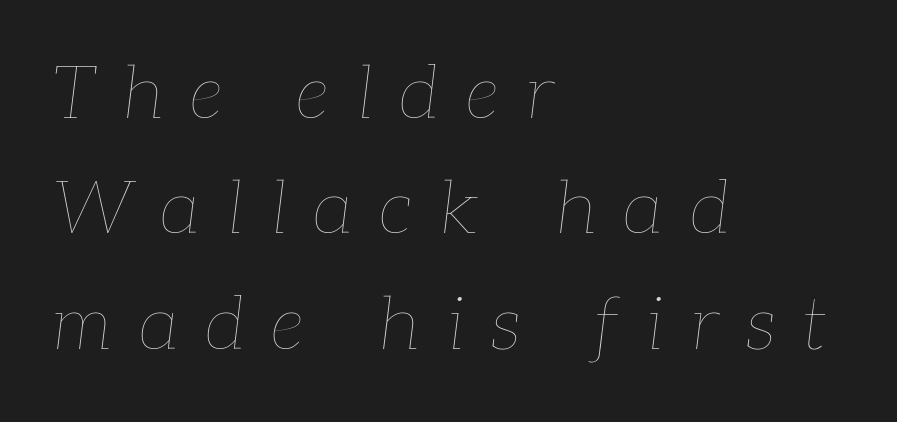
The image shows 74 px thin type, italic (leaning right); set left-aligned, normal line spacing (1.56x), unusually wide letter spacing (+0.36 em), not underlined; low stroke contrast and a medium x-height.
